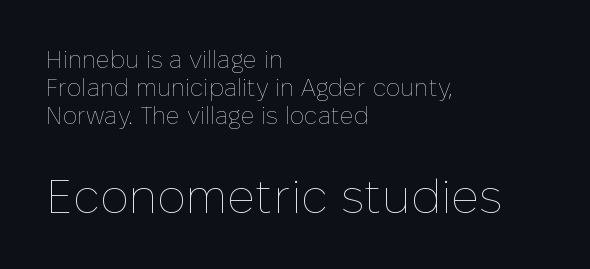
The lines are quadded left. Here the designer chose a conventional face with non-uniform glyph widths. A typesetter would mark this as roman, not italic. No extra tracking has been applied to these lines. Is the stroke heavy? The answer is a plain regular-or-lighter. If you squint, the bottom block still reads clearly — it's the larger of the two.
